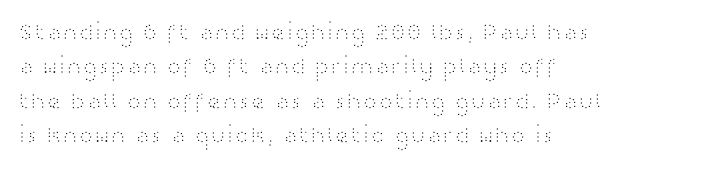
Q: Is the text bold? A: No.
Q: Is the text italic (slanted)? A: No, it is upright.
Q: Is the text underlined? A: No.
Q: How is the paragraph aligned? A: Left-aligned.
Q: Is the spacing between letters normal or unusually wide? A: Normal.
Q: Is the spacing between lines tight, normal or loose? A: Normal.
